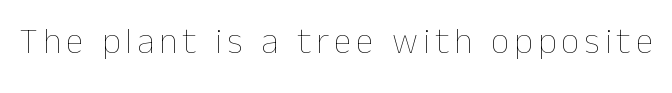
The image shows 36 px thin type, upright; set not underlined; low stroke contrast and a medium x-height.
